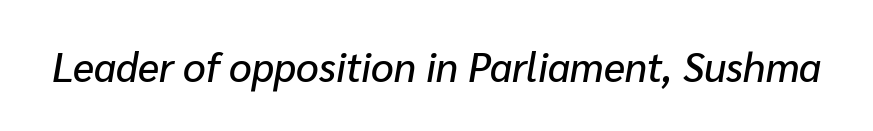
{"italic": "yes", "lean": "right", "slant_degrees": 10, "width": "normal", "stroke_contrast": "low", "x_height": "medium", "monospaced": "no", "underline": "no", "letter_spacing": "normal", "letter_spacing_em": 0.0, "glyph_px": 40}
